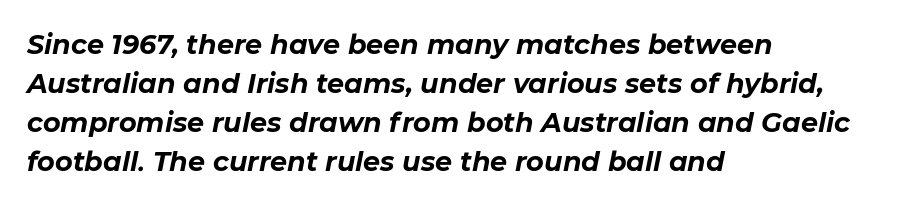
The image shows 27 px bold type, italic (leaning right); set left-aligned, normal line spacing (1.44x), normal letter spacing, not underlined.
